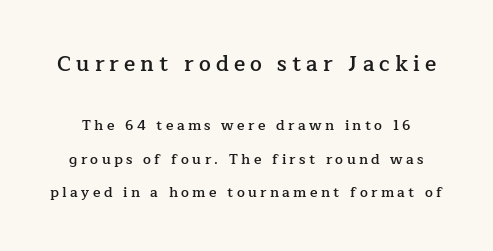
Q: Is the text bold? A: Semi-bold.
Q: Is the text italic (slanted)? A: No, it is upright.
Q: Is the text underlined? A: No.
Q: Is the spacing between letters normal or unusually wide? A: Unusually wide.
Q: Is the spacing between lines tight, normal or loose? A: Loose.
Q: Which block of text is set in a larger size, the first (top) or the second (bottom)? A: The first (top) one.
